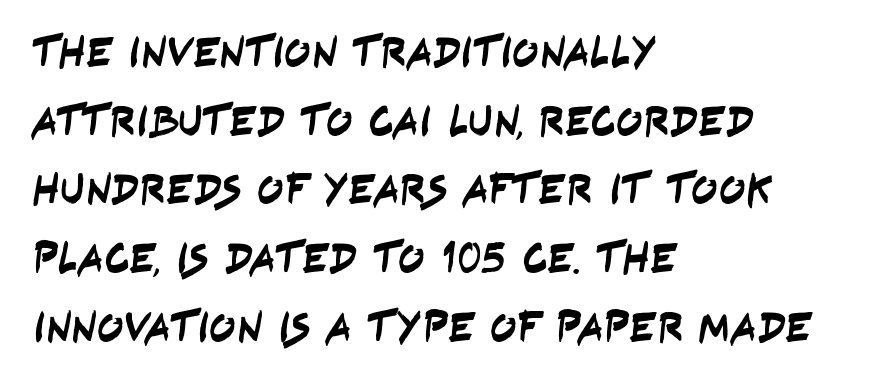
{"serif": "no", "width": "condensed", "stroke_contrast": "low", "x_height": "large", "monospaced": "no", "underline": "no", "align": "left", "line_spacing": "normal", "line_spacing_ratio": 1.56, "letter_spacing": "normal", "letter_spacing_em": 0.0, "glyph_px": 44}
